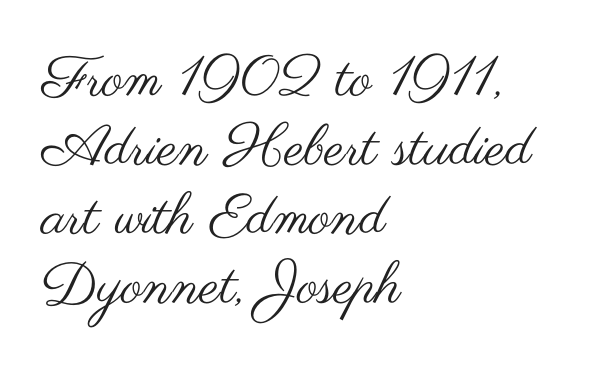
The image shows 57 px regular-weight, wide sans-serif type; set left-aligned, line spacing 1.21x, normal letter spacing, not underlined; medium stroke contrast and a small x-height.
